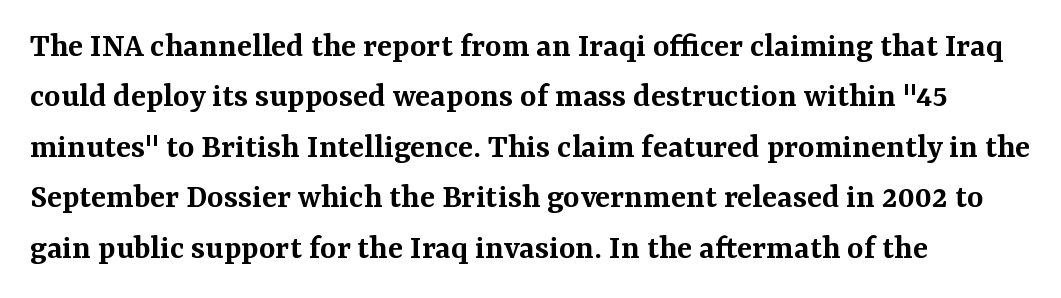
These lines are composed in type with serifs. Reading down the column, the eye jumps a familiar distance to each next line. This rendering leaves character spacing at its baseline value. Where is the straight margin? On the left. Look at the stroke-to-counter ratio: somewhat heavy, a semibold.
